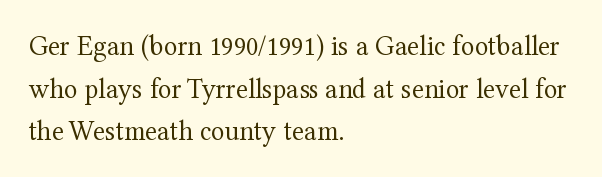
Q: Is the text bold? A: No.
Q: Is the text italic (slanted)? A: No, it is upright.
Q: Is the typeface a serif or a sans-serif typeface? A: Serif.
Q: Is the text underlined? A: No.
Q: How is the paragraph aligned? A: Left-aligned.
Q: Is the spacing between letters normal or unusually wide? A: Normal.
Q: Is the spacing between lines tight, normal or loose? A: Normal.
Q: Width (condensed, normal, or wide)? A: Normal.
Q: Stroke contrast? A: Medium.
Q: x-height? A: Medium.
Q: Monospaced? A: No.
